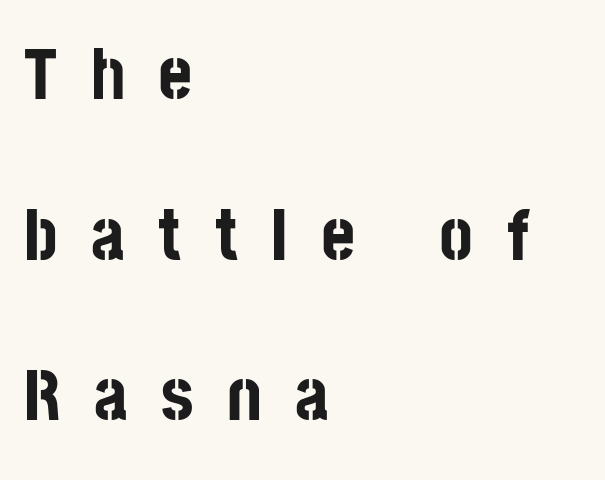
The image shows 73 px bold, condensed sans-serif type, upright; set left-aligned, loose line spacing (2.2x), unusually wide letter spacing (+0.46 em), not underlined; low stroke contrast and a large x-height.
